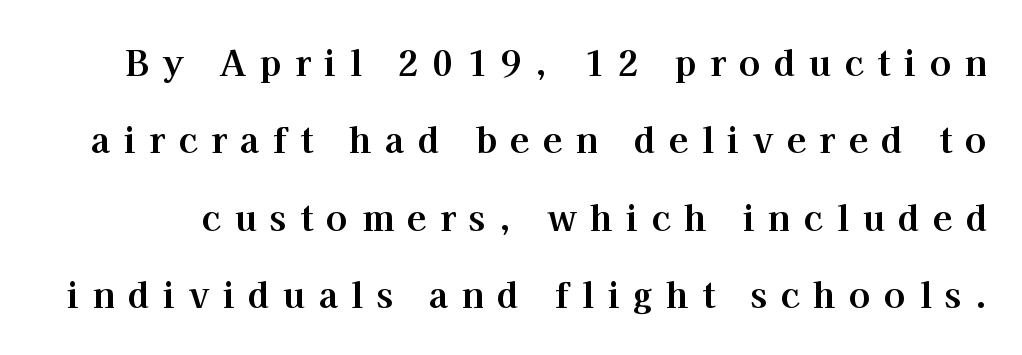
Clear beneath every line of the passage. Compared with an ordinary text face, these strokes are far heavier — a full bold. The line texture is sparse and dotted thanks to wide tracking. Vertically, the passage feels expansive, rows floating well apart.
